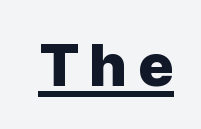
Q: Is the text bold? A: Yes.
Q: Is the text italic (slanted)? A: No, it is upright.
Q: Is the typeface a serif or a sans-serif typeface? A: Sans-serif.
Q: Is the text underlined? A: Yes.
Q: Width (condensed, normal, or wide)? A: Normal.
Q: Stroke contrast? A: Low.
Q: x-height? A: Medium.
Q: Monospaced? A: No.
